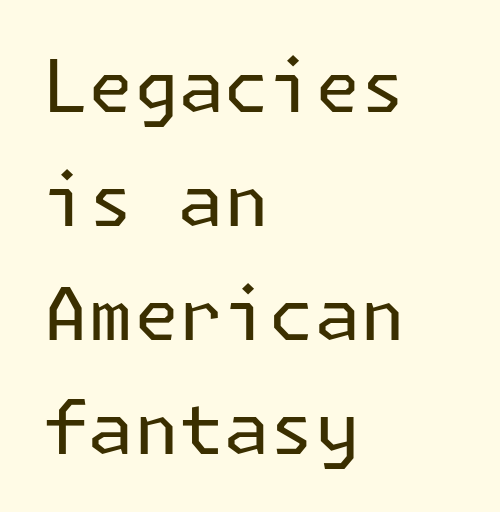
Q: Is the text bold? A: No.
Q: Is the text italic (slanted)? A: No, it is upright.
Q: Is the typeface a serif or a sans-serif typeface? A: Sans-serif.
Q: Is the text underlined? A: No.
Q: How is the paragraph aligned? A: Left-aligned.
Q: Is the spacing between letters normal or unusually wide? A: Normal.
Q: Is the spacing between lines tight, normal or loose? A: Normal.
Q: Width (condensed, normal, or wide)? A: Normal.
Q: Stroke contrast? A: Low.
Q: x-height? A: Medium.
